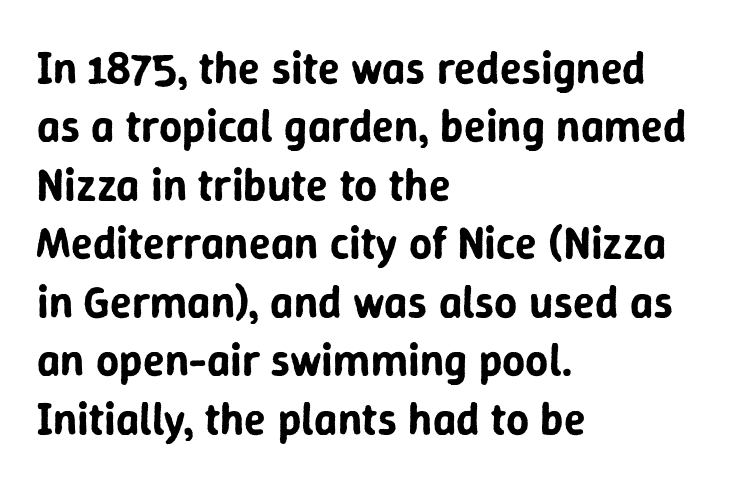
Q: Is the text italic (slanted)? A: No, it is upright.
Q: Is the typeface a serif or a sans-serif typeface? A: Sans-serif.
Q: Is the text underlined? A: No.
Q: How is the paragraph aligned? A: Left-aligned.
Q: Is the spacing between letters normal or unusually wide? A: Normal.
Q: Is the spacing between lines tight, normal or loose? A: Normal.
Q: Width (condensed, normal, or wide)? A: Normal.
Q: Stroke contrast? A: Low.
Q: x-height? A: Medium.
Q: Monospaced? A: No.
